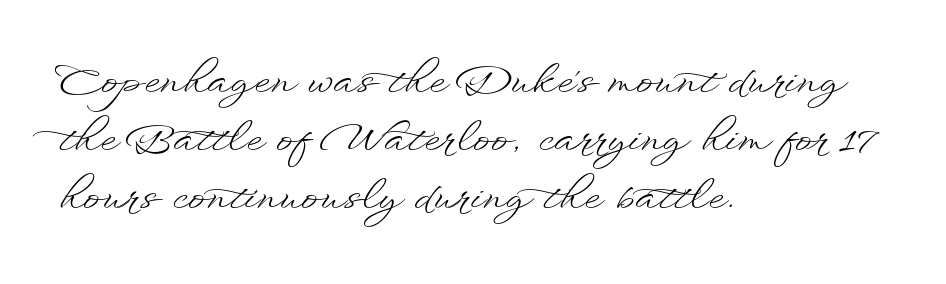
Stroke mass is kept to a normal reading level or below. Notice how descenders clear the ascenders below comfortably — that's standard leading. Varying glyph widths throughout — classic text-font behaviour.
